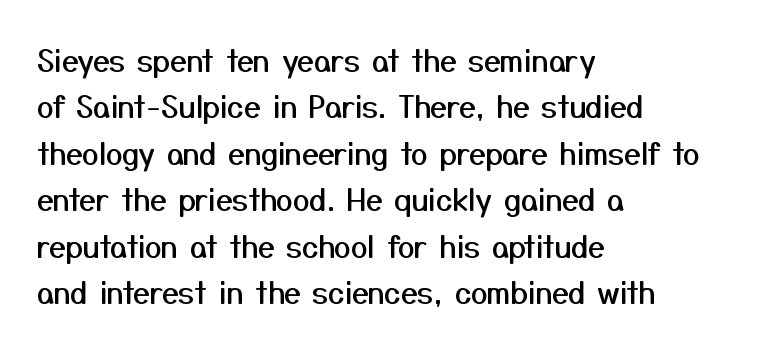
The image shows 30 px sans-serif type, upright; set left-aligned, normal line spacing (1.55x), normal letter spacing, not underlined; medium stroke contrast and a medium x-height.
